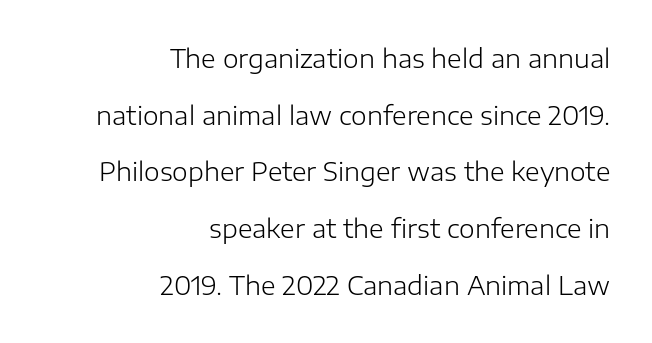
{"italic": "no", "bold": "no", "underline": "no", "align": "right", "line_spacing": "loose", "line_spacing_ratio": 2.27, "letter_spacing": "normal", "letter_spacing_em": 0.0, "glyph_px": 25}
